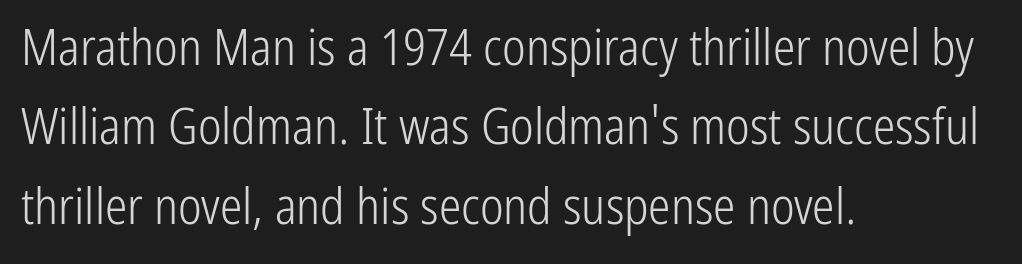
{"serif": "no", "italic": "no", "bold": "no", "weight": "light", "width": "condensed", "stroke_contrast": "low", "x_height": "medium", "monospaced": "no", "underline": "no", "align": "left", "line_spacing": "normal", "line_spacing_ratio": 1.59, "letter_spacing": "normal", "letter_spacing_em": 0.0, "glyph_px": 50}
